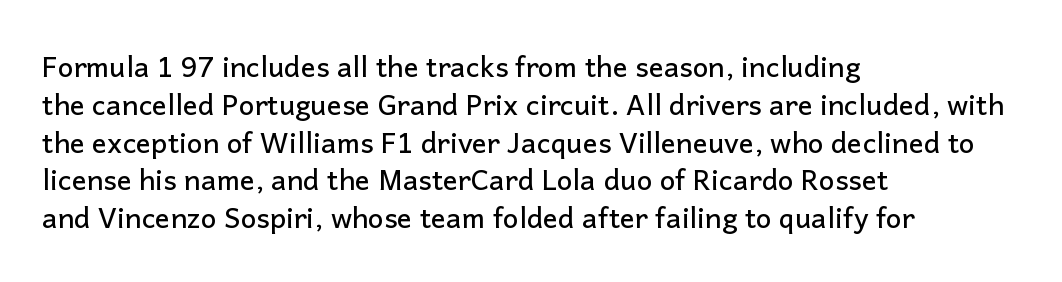
The image shows 28 px sans-serif type, upright; set left-aligned, normal line spacing (1.35x), normal letter spacing, not underlined; low stroke contrast and a medium x-height.
